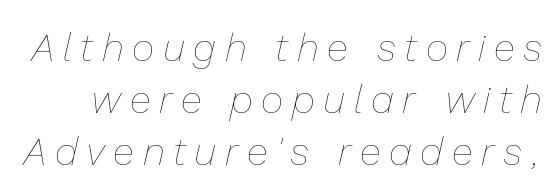
The face used here is proportionally spaced, like ordinary book or web type. A normal amount of white space separates one row of letters from the next. Is this a heavy cut? Hardly; it is regular or lighter. You could only call the tracking loose — the letters float apart. Nobody drew a line under any word here.
